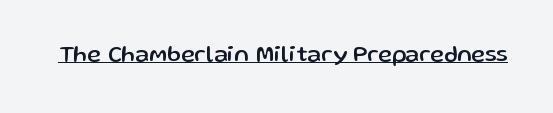
{"italic": "no", "underline": "yes", "letter_spacing": "normal", "letter_spacing_em": 0.0, "glyph_px": 23}
